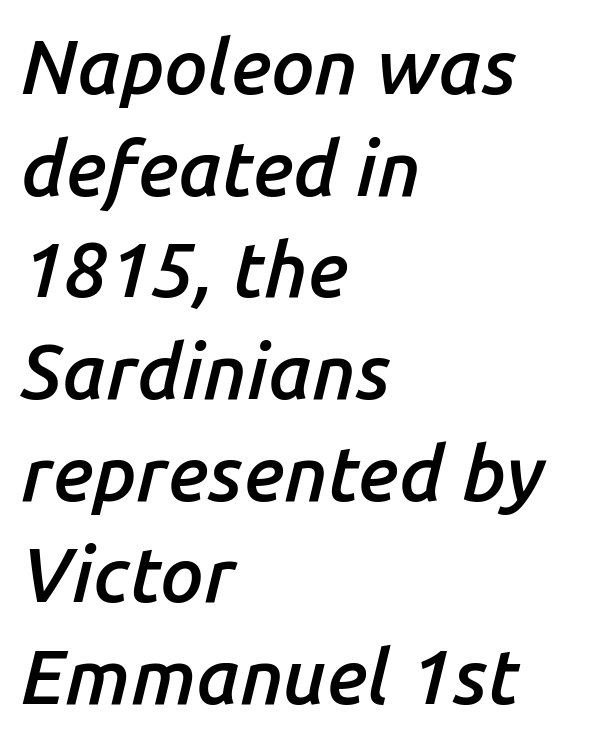
The image shows 77 px semibold type, italic (leaning right); set left-aligned, normal line spacing (1.32x), normal letter spacing, not underlined; low stroke contrast and a medium x-height.
